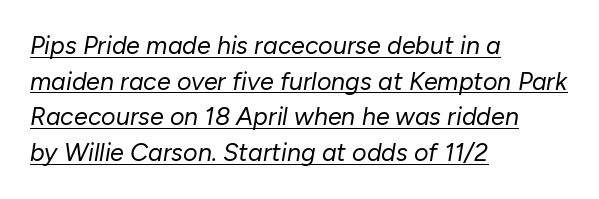
The image shows 25 px text type, italic (leaning right); set left-aligned, normal line spacing (1.43x), normal letter spacing, underlined.
